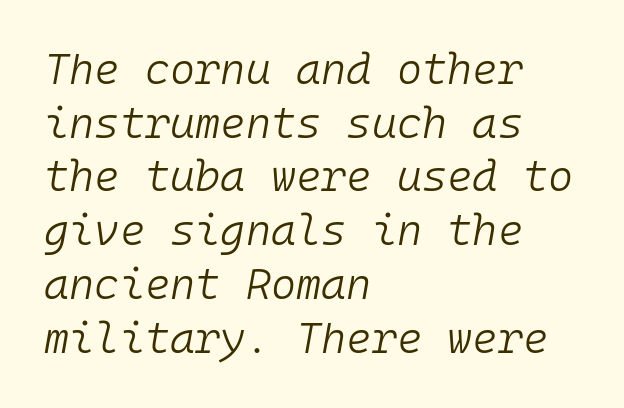
If you measured baseline to baseline, you'd find a middling distance. One-word summary of the alignment: left. Think of a typewriter: that constant character pitch is what you see here. Standard letterfit; no display-style spreading of the glyphs. The strokes are not fattened; the text isn't bold.
